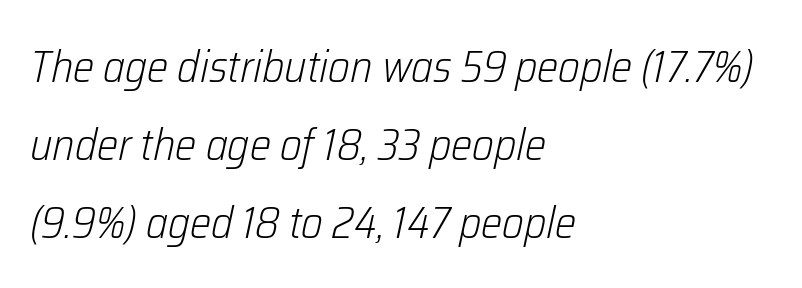
Words appear dense and cohesive because spacing is normal. Emphasis-style slanted type is in use. This rendering uses left alignment, leaving the right contour irregular. Underlining? Definitely not there. The letterforms sit at book weight or below. You could not count columns in this text — the font is proportionally spaced.
